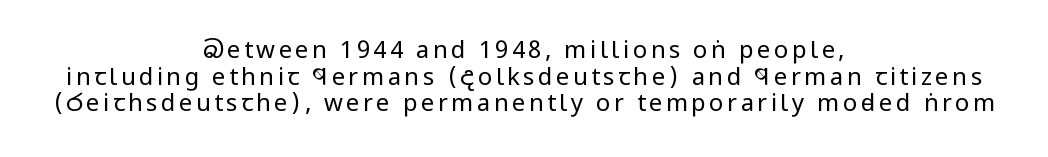
The letters look calm and open, with moderate or lighter stems. When letters stand straight like this, we call the style roman or upright. Students, observe: this is what under-led, compact text looks like. A bare baseline throughout the passage. Neither beginnings nor endings align; midpoints do.
